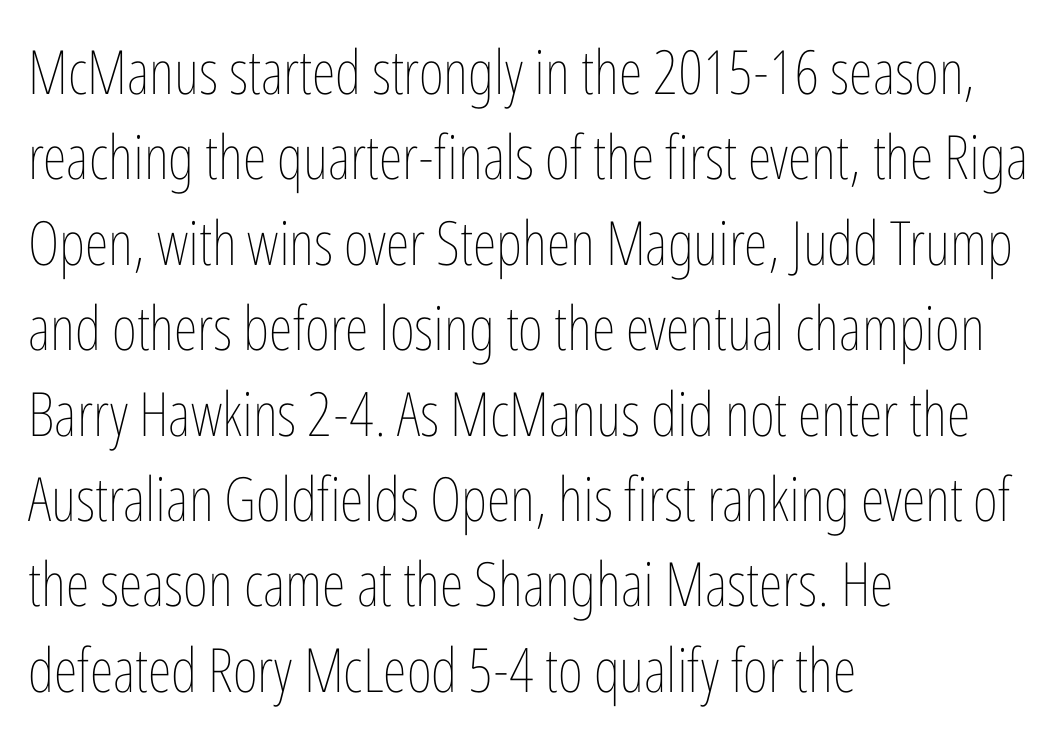
The paragraph shown leans on its left margin. Leading: standard. Short note: letters normally spaced. Glance below the letters and you will spot only blank space.
